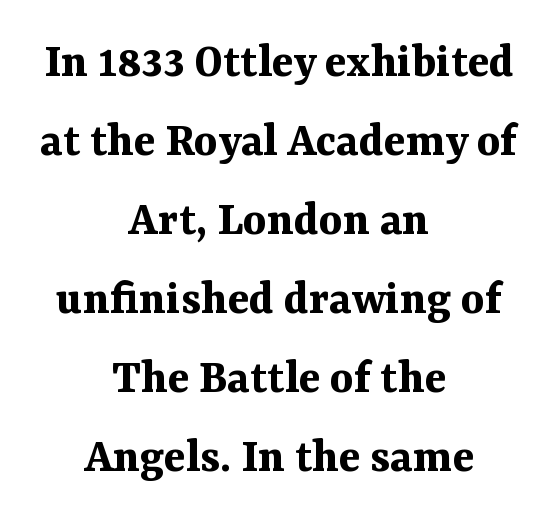
Q: Is the text bold? A: Yes.
Q: Is the text italic (slanted)? A: No, it is upright.
Q: Is the typeface a serif or a sans-serif typeface? A: Serif.
Q: Is the text underlined? A: No.
Q: How is the paragraph aligned? A: Centered.
Q: Is the spacing between letters normal or unusually wide? A: Normal.
Q: Is the spacing between lines tight, normal or loose? A: Normal.
Q: Width (condensed, normal, or wide)? A: Normal.
Q: Stroke contrast? A: Medium.
Q: x-height? A: Medium.
Q: Monospaced? A: No.
